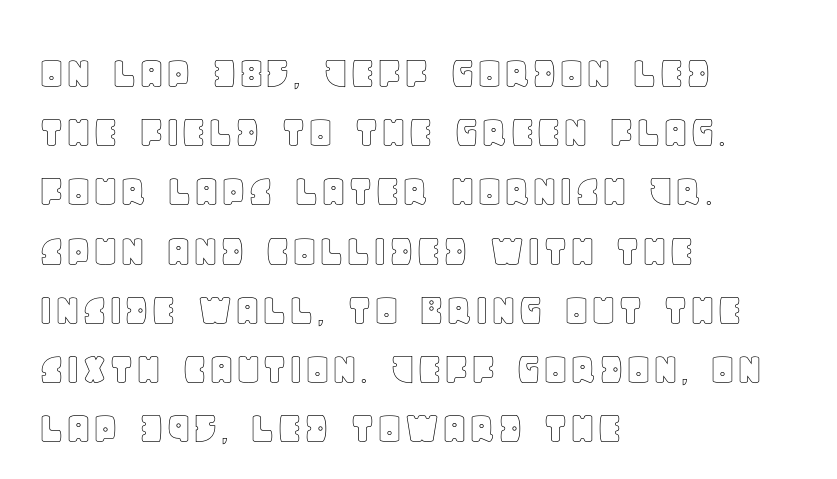
{"italic": "no", "width": "normal", "x_height": "large", "monospaced": "no", "underline": "no", "align": "left", "line_spacing": "normal", "line_spacing_ratio": 1.26, "letter_spacing": "normal", "letter_spacing_em": 0.0, "glyph_px": 47}
